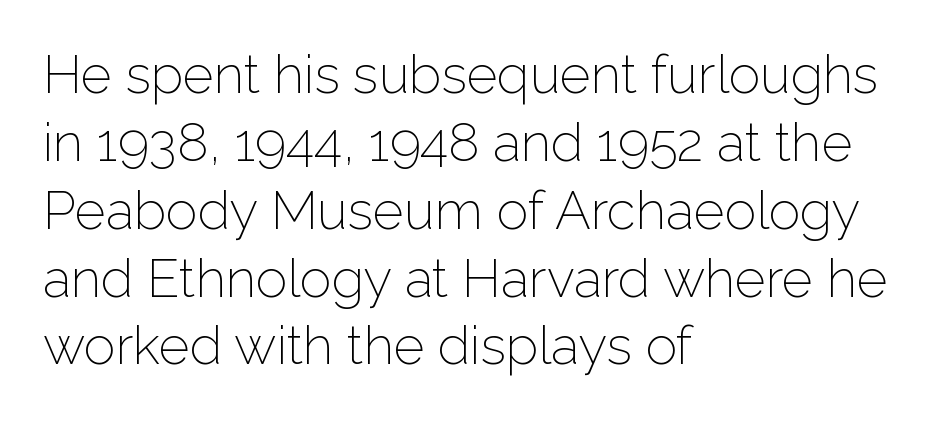
The image shows 53 px light sans-serif type, upright; set left-aligned, normal line spacing (1.28x), normal letter spacing, not underlined; low stroke contrast and a medium x-height.
